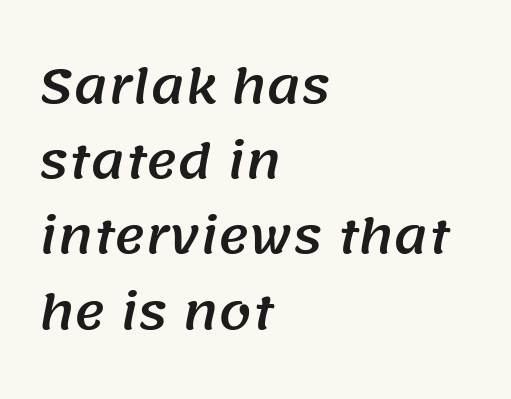
The image shows 47 px sans-serif type; set left-aligned, normal line spacing (1.6x), normal letter spacing, not underlined; medium stroke contrast and a large x-height.
